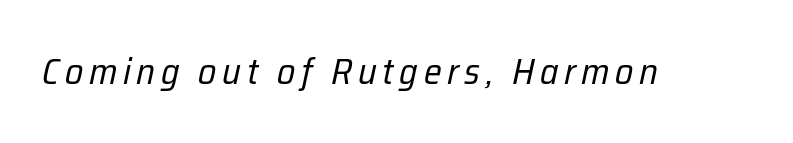
Q: Is the text bold? A: No.
Q: Is the text italic (slanted)? A: Yes, it leans right by about 12 degrees.
Q: Is the text underlined? A: No.
Q: Width (condensed, normal, or wide)? A: Condensed.
Q: Stroke contrast? A: Low.
Q: x-height? A: Medium.
Q: Monospaced? A: No.
